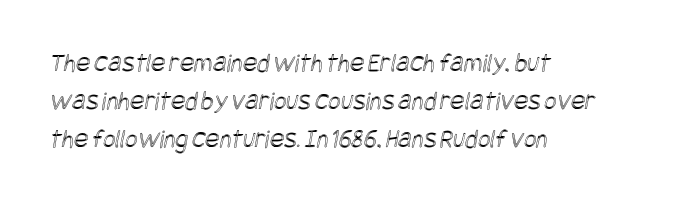
{"underline": "no", "align": "left", "line_spacing": "normal", "line_spacing_ratio": 1.41, "letter_spacing": "normal", "letter_spacing_em": 0.0, "glyph_px": 27}
